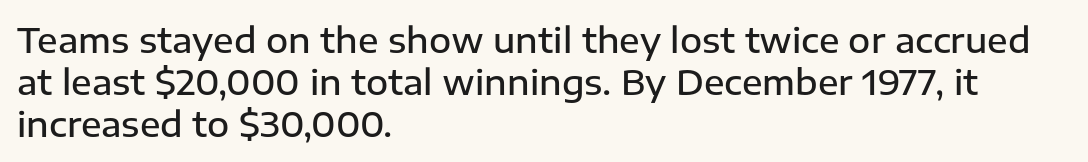
Q: Is the text bold? A: Semi-bold.
Q: Is the text italic (slanted)? A: No, it is upright.
Q: Is the typeface a serif or a sans-serif typeface? A: Sans-serif.
Q: Is the text underlined? A: No.
Q: How is the paragraph aligned? A: Left-aligned.
Q: Is the spacing between letters normal or unusually wide? A: Normal.
Q: Width (condensed, normal, or wide)? A: Normal.
Q: Stroke contrast? A: Low.
Q: x-height? A: Medium.
Q: Monospaced? A: No.
